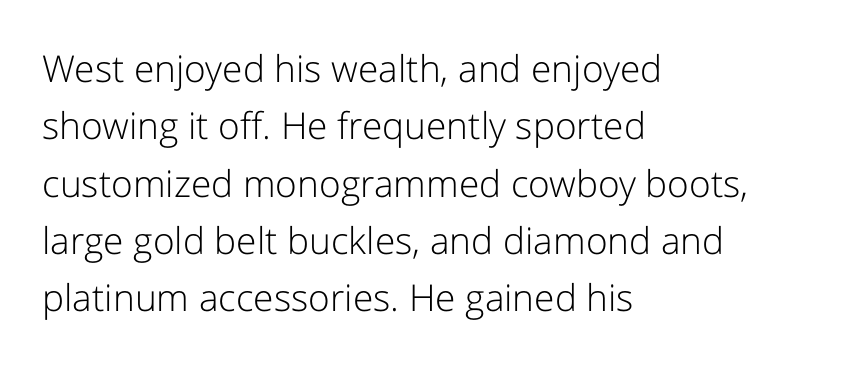
Q: Is the text bold? A: No.
Q: Is the text italic (slanted)? A: No, it is upright.
Q: Is the typeface a serif or a sans-serif typeface? A: Sans-serif.
Q: Is the text underlined? A: No.
Q: How is the paragraph aligned? A: Left-aligned.
Q: Is the spacing between letters normal or unusually wide? A: Normal.
Q: Is the spacing between lines tight, normal or loose? A: Normal.
Q: Width (condensed, normal, or wide)? A: Normal.
Q: Stroke contrast? A: Low.
Q: x-height? A: Medium.
Q: Monospaced? A: No.
